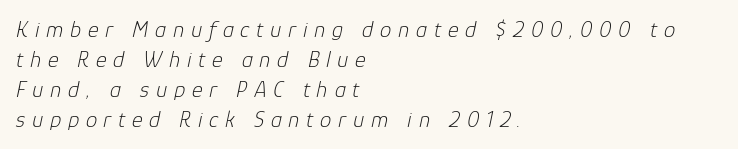
Q: Is the text bold? A: No.
Q: Is the text italic (slanted)? A: Yes, it leans right by about 12 degrees.
Q: Is the text underlined? A: No.
Q: How is the paragraph aligned? A: Left-aligned.
Q: Is the spacing between letters normal or unusually wide? A: Unusually wide.
Q: Is the spacing between lines tight, normal or loose? A: Normal.
